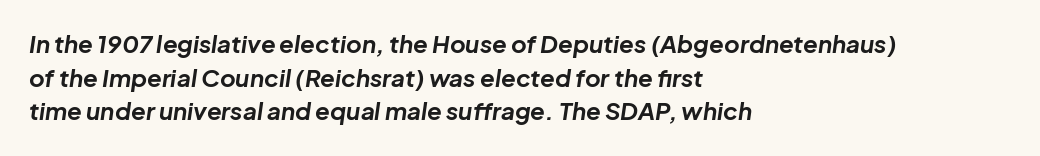
Q: Is the text bold? A: Yes.
Q: Is the text italic (slanted)? A: Yes, it leans right by about 8 degrees.
Q: Is the text underlined? A: No.
Q: How is the paragraph aligned? A: Left-aligned.
Q: Is the spacing between letters normal or unusually wide? A: Normal.
Q: Is the spacing between lines tight, normal or loose? A: Normal.
